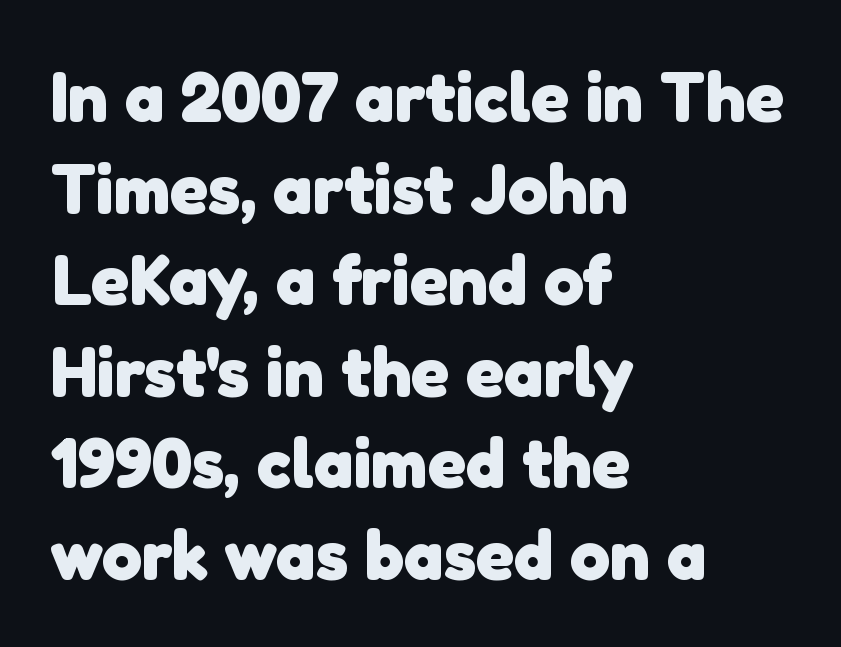
The image shows 71 px heavy sans-serif type; set left-aligned, normal line spacing (1.29x), normal letter spacing, not underlined; low stroke contrast and a medium x-height.
